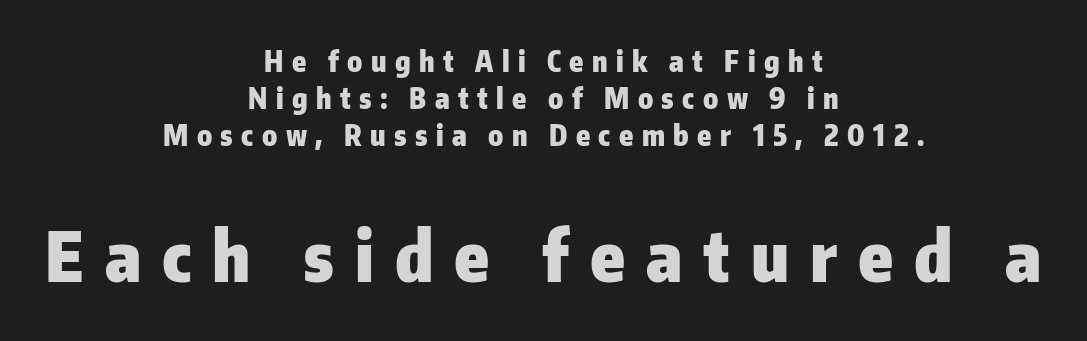
{"serif": "no", "italic": "no", "bold": "yes", "weight": "heavy", "width": "normal", "stroke_contrast": "low", "x_height": "medium", "monospaced": "no", "underline": "no", "align": "center", "line_spacing": "normal", "line_spacing_ratio": 1.33, "letter_spacing": "wide", "letter_spacing_em": 0.3, "larger_block": "second", "size_ratio": 2.46, "glyph_px": 69}
